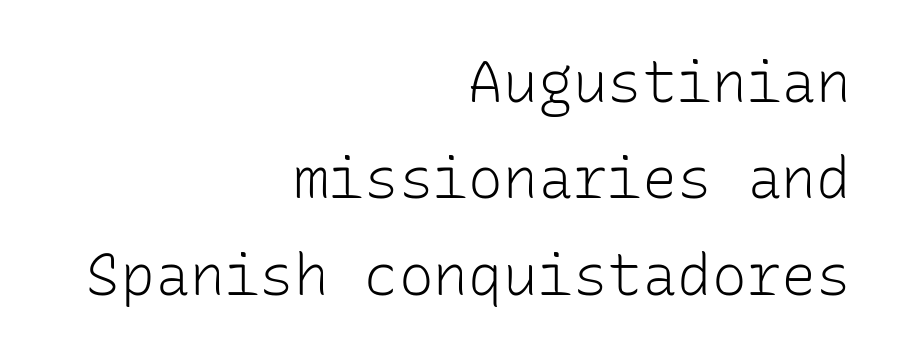
Is there any slant? The stems are plumb. Is the type heavy? It reads as light-to-regular instead. These lines sit exactly where default settings would place them. Nope, no serifs anywhere on these letters. Think of a typewriter: that constant character pitch is what you see here.
